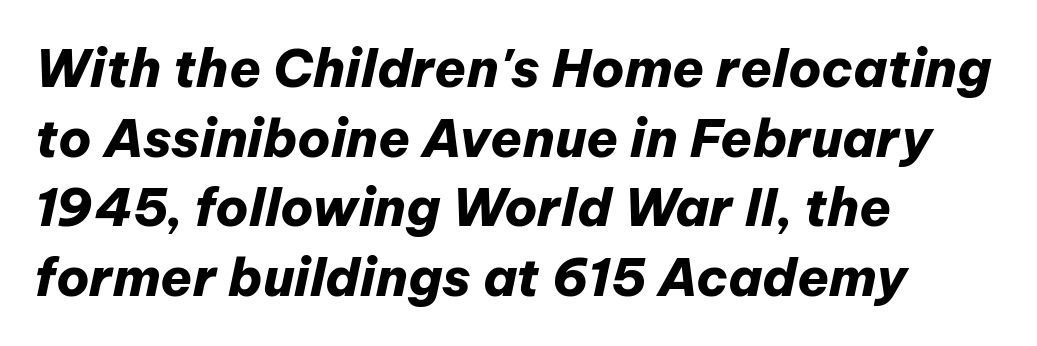
The image shows 52 px heavy type, italic (leaning right); set left-aligned, normal line spacing (1.34x), normal letter spacing, not underlined; low stroke contrast and a medium x-height.
